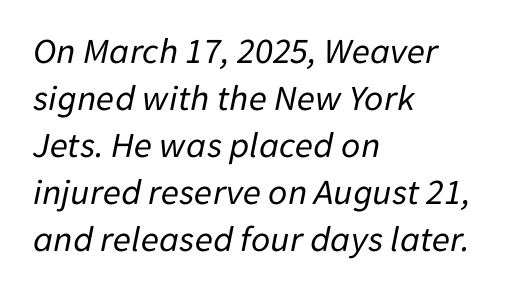
The image shows 37 px regular-weight type, italic (leaning right); set left-aligned, normal line spacing (1.27x), normal letter spacing, not underlined; low stroke contrast and a medium x-height.
